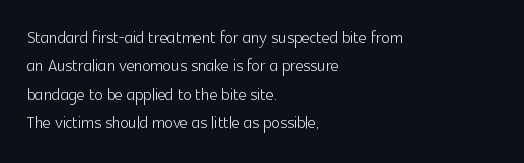
Q: Is the text bold? A: No.
Q: Is the text italic (slanted)? A: No, it is upright.
Q: Is the text underlined? A: No.
Q: How is the paragraph aligned? A: Left-aligned.
Q: Is the spacing between letters normal or unusually wide? A: Normal.
Q: Is the spacing between lines tight, normal or loose? A: Normal.
